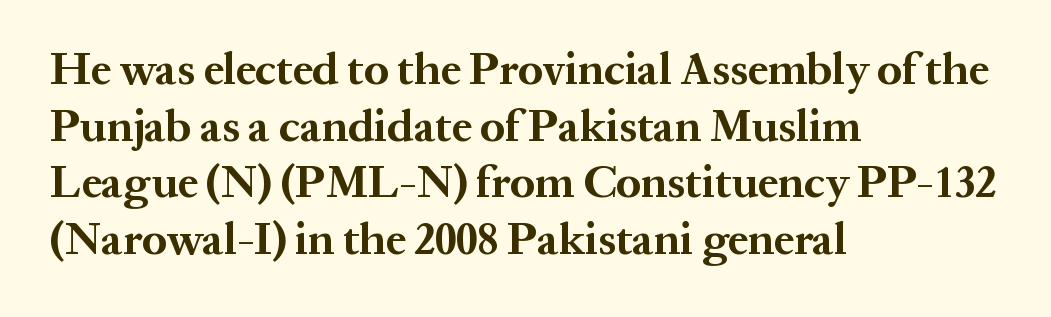
Q: Is the text bold? A: Yes.
Q: Is the text italic (slanted)? A: No, it is upright.
Q: Is the typeface a serif or a sans-serif typeface? A: Serif.
Q: Is the text underlined? A: No.
Q: How is the paragraph aligned? A: Left-aligned.
Q: Is the spacing between letters normal or unusually wide? A: Normal.
Q: Is the spacing between lines tight, normal or loose? A: Normal.
Q: Width (condensed, normal, or wide)? A: Normal.
Q: Stroke contrast? A: Medium.
Q: x-height? A: Medium.
Q: Monospaced? A: No.
